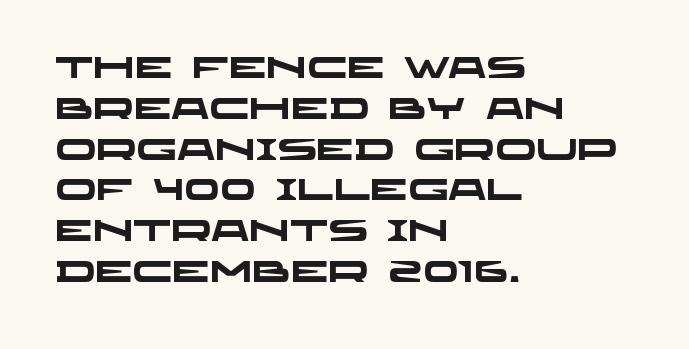
The image shows 30 px heavy, wide sans-serif type; set left-aligned, normal line spacing (1.36x), normal letter spacing, not underlined; low stroke contrast and a large x-height.
